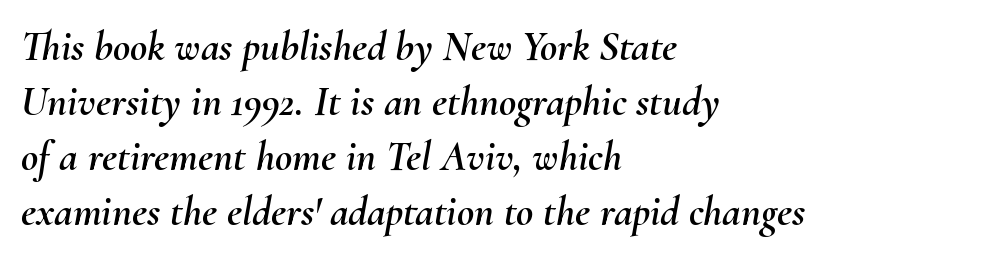
{"italic": "yes", "lean": "right", "slant_degrees": 10, "width": "normal", "stroke_contrast": "medium", "x_height": "small", "monospaced": "no", "underline": "no", "align": "left", "line_spacing": "normal", "line_spacing_ratio": 1.31, "letter_spacing": "normal", "letter_spacing_em": 0.0, "glyph_px": 42}
